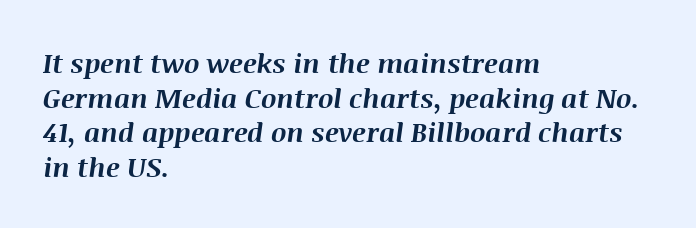
The lettering tilts uniformly, giving the passage an italic look. Leading matches the norm, producing a regular column. Strokes here are thick enough to call this a true bold. Rule under the text: the space is simply empty. Reading down the block, your eye returns to a fixed left position each line.
